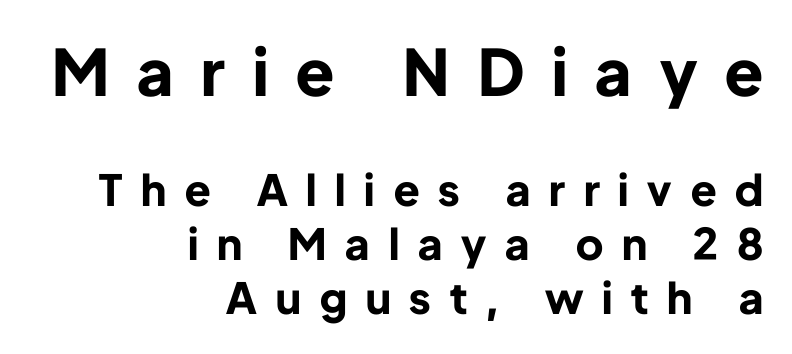
Q: Is the text bold? A: Yes.
Q: Is the text italic (slanted)? A: No, it is upright.
Q: Is the typeface a serif or a sans-serif typeface? A: Sans-serif.
Q: Is the text underlined? A: No.
Q: How is the paragraph aligned? A: Right-aligned.
Q: Is the spacing between letters normal or unusually wide? A: Unusually wide.
Q: Is the spacing between lines tight, normal or loose? A: Normal.
Q: Which block of text is set in a larger size, the first (top) or the second (bottom)? A: The first (top) one.
Q: Width (condensed, normal, or wide)? A: Normal.
Q: Stroke contrast? A: Low.
Q: x-height? A: Medium.
Q: Monospaced? A: No.
